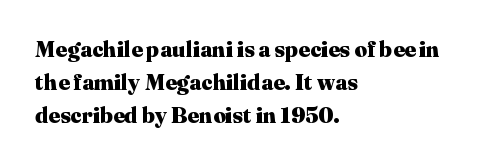
The image shows 22 px bold type, upright; set left-aligned, normal line spacing (1.5x), normal letter spacing, not underlined.
